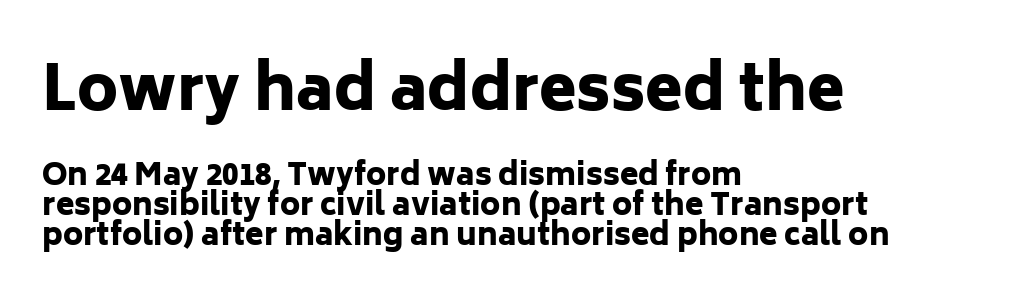
{"serif": "no", "italic": "no", "bold": "yes", "weight": "heavy", "width": "normal", "stroke_contrast": "low", "x_height": "medium", "monospaced": "no", "underline": "no", "align": "left", "line_spacing": "tight", "line_spacing_ratio": 0.99, "letter_spacing": "normal", "letter_spacing_em": 0.0, "larger_block": "first", "size_ratio": 2.03, "glyph_px": 61}
